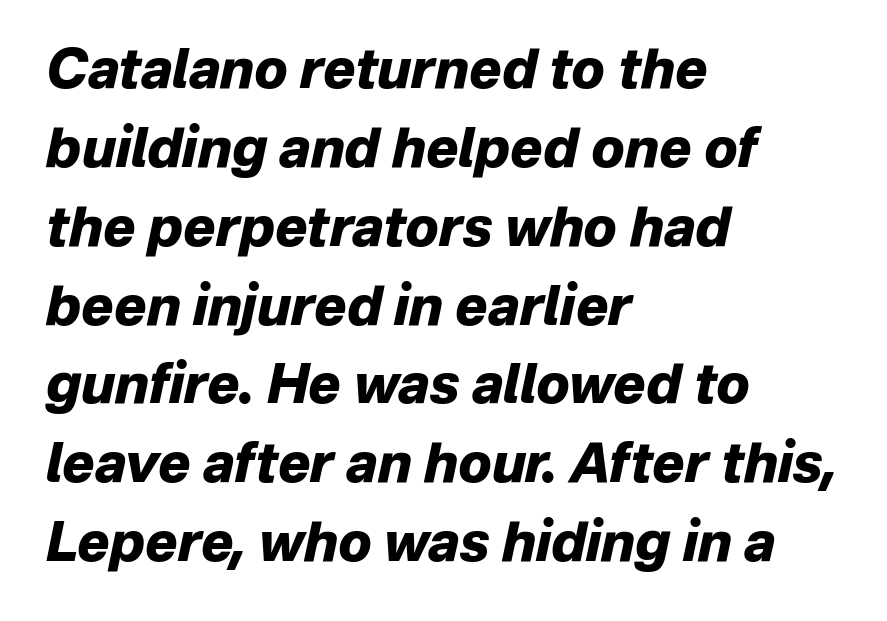
Q: Is the text bold? A: Yes.
Q: Is the text italic (slanted)? A: Yes, it leans right by about 12 degrees.
Q: Is the text underlined? A: No.
Q: How is the paragraph aligned? A: Left-aligned.
Q: Is the spacing between letters normal or unusually wide? A: Normal.
Q: Is the spacing between lines tight, normal or loose? A: Normal.
Q: Width (condensed, normal, or wide)? A: Normal.
Q: Stroke contrast? A: Low.
Q: x-height? A: Medium.
Q: Monospaced? A: No.
